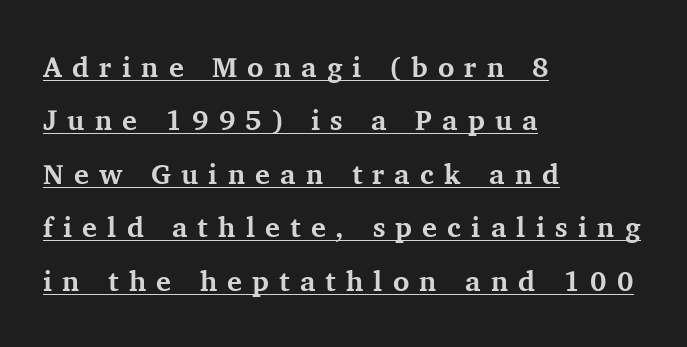
Alignment: flush left. Each letter's strokes conclude with small projecting serifs. Beneath each row of characters lies a ruled line. Look at the tracking — it's clearly loosened, letters drifting apart. You could fit nearly another row in the gap between these rows. The passage shown is emphatically bold.
